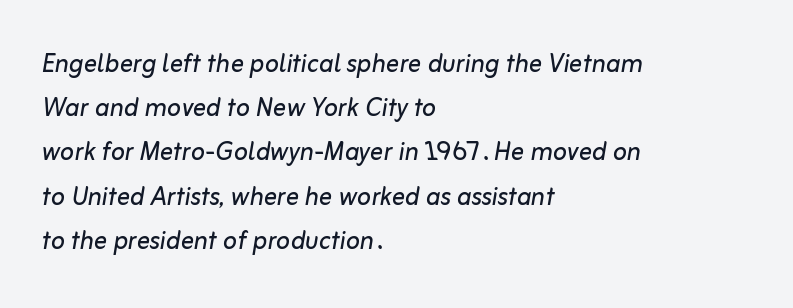
{"italic": "yes", "lean": "right", "slant_degrees": 10, "bold": "no", "weight": "regular", "width": "normal", "stroke_contrast": "low", "x_height": "medium", "monospaced": "no", "underline": "no", "align": "left", "line_spacing": "normal", "line_spacing_ratio": 1.34, "letter_spacing": "normal", "letter_spacing_em": 0.0, "glyph_px": 33}
